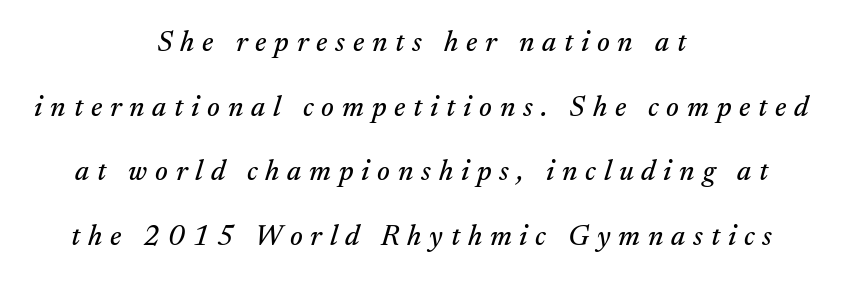
{"serif": "yes", "italic": "yes", "lean": "right", "slant_degrees": 17, "width": "normal", "stroke_contrast": "medium", "x_height": "small", "monospaced": "no", "underline": "no", "align": "center", "line_spacing": "loose", "line_spacing_ratio": 2.23, "letter_spacing": "wide", "letter_spacing_em": 0.27, "glyph_px": 29}
